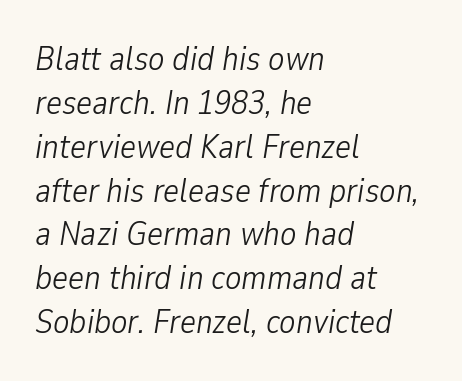
Q: Is the text bold? A: No.
Q: Is the text italic (slanted)? A: Yes, it leans right by about 9 degrees.
Q: Is the text underlined? A: No.
Q: How is the paragraph aligned? A: Left-aligned.
Q: Is the spacing between letters normal or unusually wide? A: Normal.
Q: Is the spacing between lines tight, normal or loose? A: Normal.
Q: Width (condensed, normal, or wide)? A: Condensed.
Q: Stroke contrast? A: Low.
Q: x-height? A: Medium.
Q: Monospaced? A: No.
